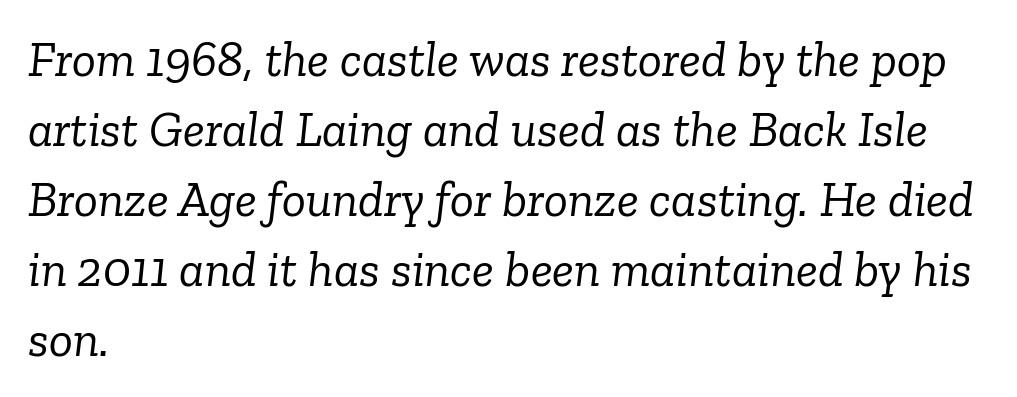
Q: Is the text bold? A: No.
Q: Is the text italic (slanted)? A: Yes, it leans right by about 6 degrees.
Q: Is the typeface a serif or a sans-serif typeface? A: Serif.
Q: Is the text underlined? A: No.
Q: How is the paragraph aligned? A: Left-aligned.
Q: Is the spacing between letters normal or unusually wide? A: Normal.
Q: Is the spacing between lines tight, normal or loose? A: Normal.
Q: Width (condensed, normal, or wide)? A: Normal.
Q: Stroke contrast? A: Low.
Q: x-height? A: Medium.
Q: Monospaced? A: No.
